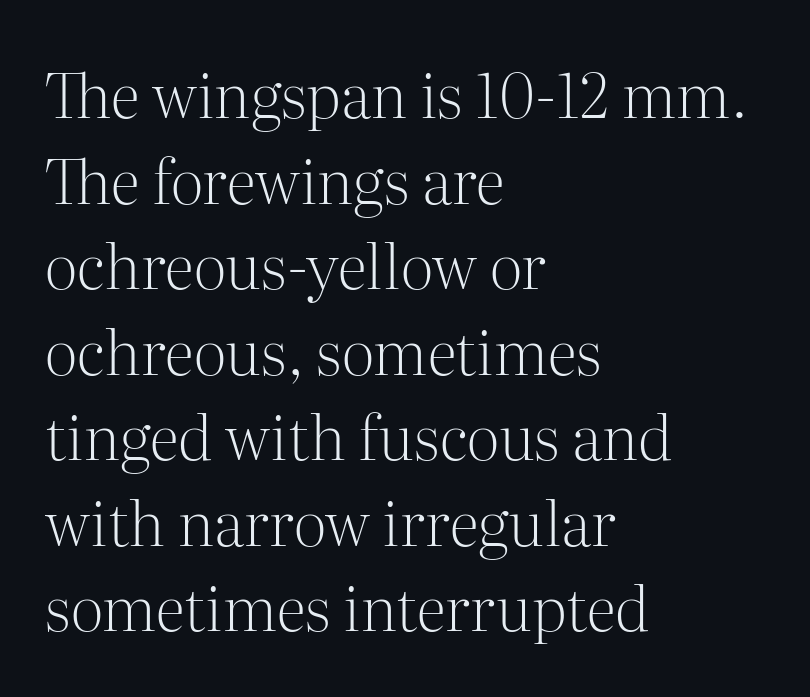
Type without underlining. To sum up the face: it has serifs. The letters advance in unequal steps, a hallmark of proportional type. On a weight scale, this lands at 450 or below. A roman cut, with each character standing at attention.
